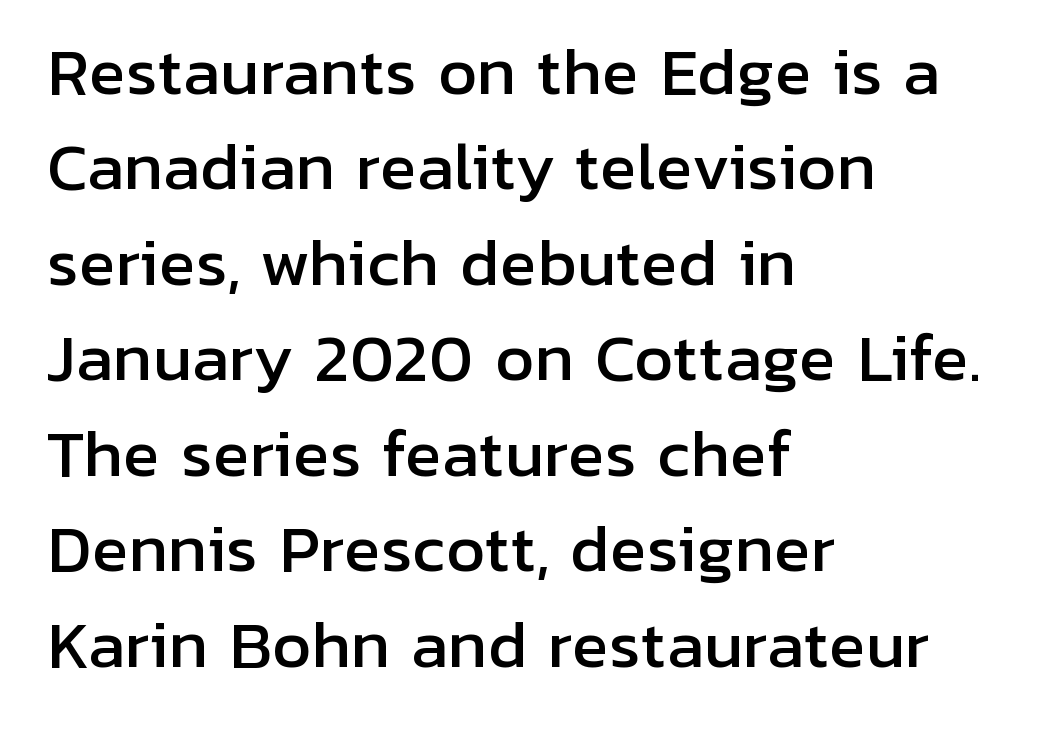
Check the space under the baseline: it is left empty. Each letter keeps its own natural width here, so spacing adapts to shape. The letters carry no serifs — their stems end cleanly without finishing strokes. Glyph-to-glyph distance matches everyday printed text. This block has exactly the height ordinary leading produces. Upright lettering throughout.
